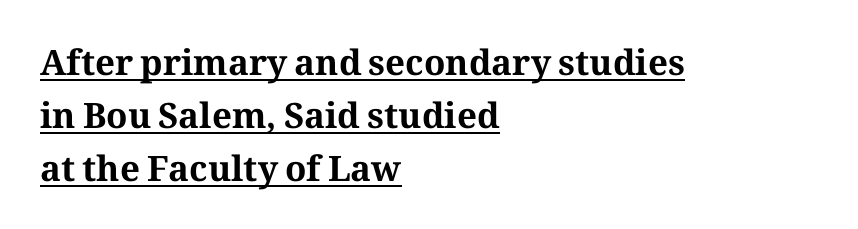
Q: Is the text bold? A: Yes.
Q: Is the text italic (slanted)? A: No, it is upright.
Q: Is the typeface a serif or a sans-serif typeface? A: Serif.
Q: Is the text underlined? A: Yes.
Q: How is the paragraph aligned? A: Left-aligned.
Q: Is the spacing between letters normal or unusually wide? A: Normal.
Q: Is the spacing between lines tight, normal or loose? A: Normal.
Q: Width (condensed, normal, or wide)? A: Normal.
Q: Stroke contrast? A: Medium.
Q: x-height? A: Medium.
Q: Monospaced? A: No.
